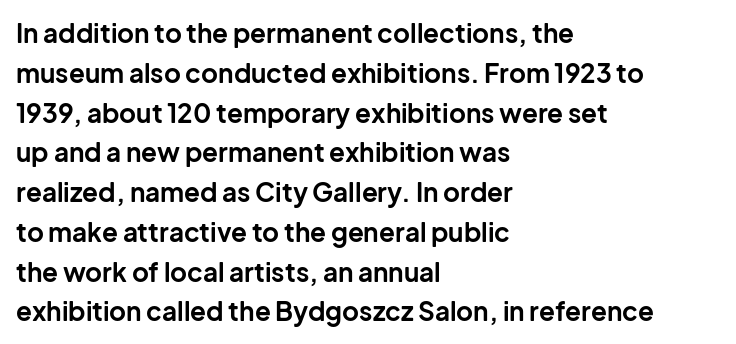
{"italic": "no", "bold": "yes", "underline": "no", "align": "left", "line_spacing": "normal", "line_spacing_ratio": 1.53, "letter_spacing": "normal", "letter_spacing_em": 0.0, "glyph_px": 26}
